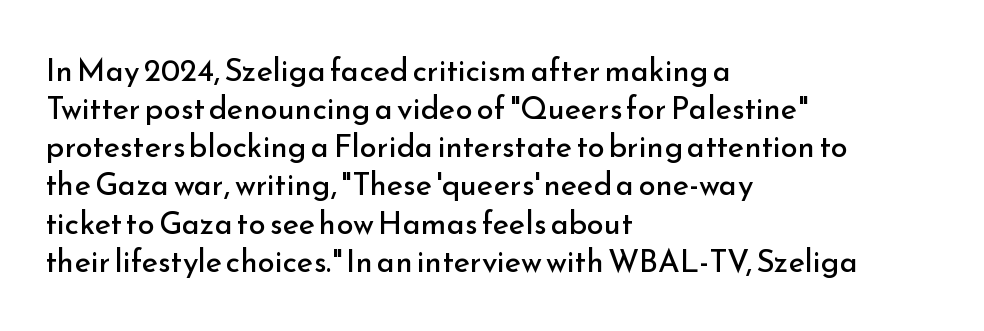
Q: Is the text bold? A: No.
Q: Is the text italic (slanted)? A: No, it is upright.
Q: Is the typeface a serif or a sans-serif typeface? A: Sans-serif.
Q: Is the text underlined? A: No.
Q: How is the paragraph aligned? A: Left-aligned.
Q: Is the spacing between letters normal or unusually wide? A: Normal.
Q: Width (condensed, normal, or wide)? A: Normal.
Q: Stroke contrast? A: Low.
Q: x-height? A: Small.
Q: Monospaced? A: No.
